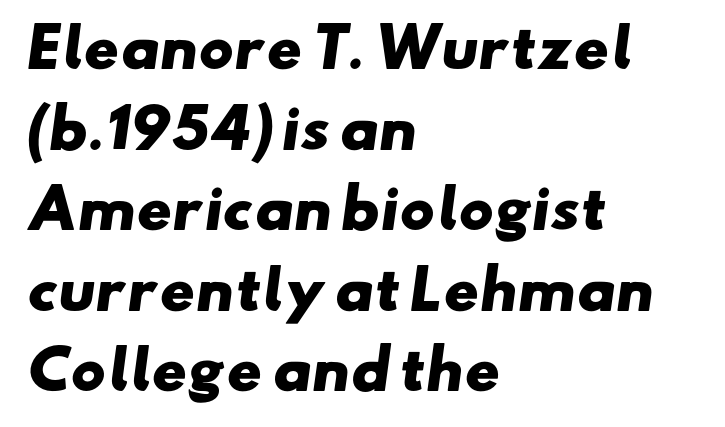
The image shows 53 px heavy, wide sans-serif type; set left-aligned, normal line spacing (1.52x), normal letter spacing, not underlined; low stroke contrast and a small x-height.
